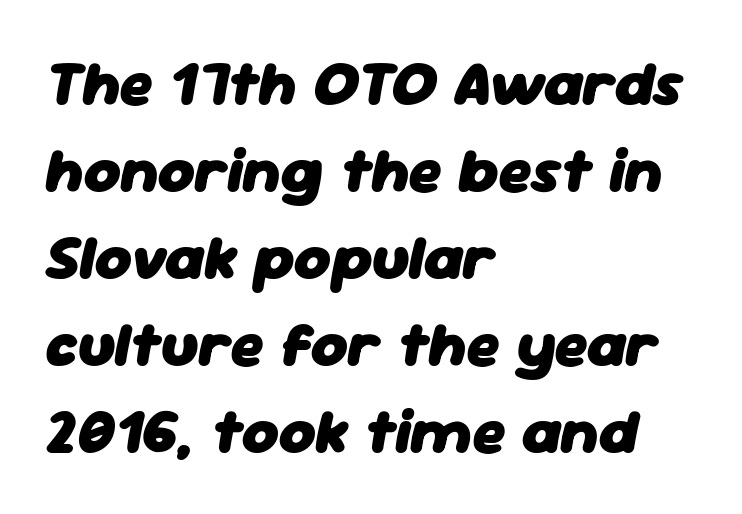
Q: Is the text bold? A: Yes.
Q: Is the text italic (slanted)? A: Yes, it leans right by about 11 degrees.
Q: Is the text underlined? A: No.
Q: How is the paragraph aligned? A: Left-aligned.
Q: Is the spacing between letters normal or unusually wide? A: Normal.
Q: Is the spacing between lines tight, normal or loose? A: Normal.
Q: Width (condensed, normal, or wide)? A: Normal.
Q: Stroke contrast? A: Low.
Q: x-height? A: Medium.
Q: Monospaced? A: No.
